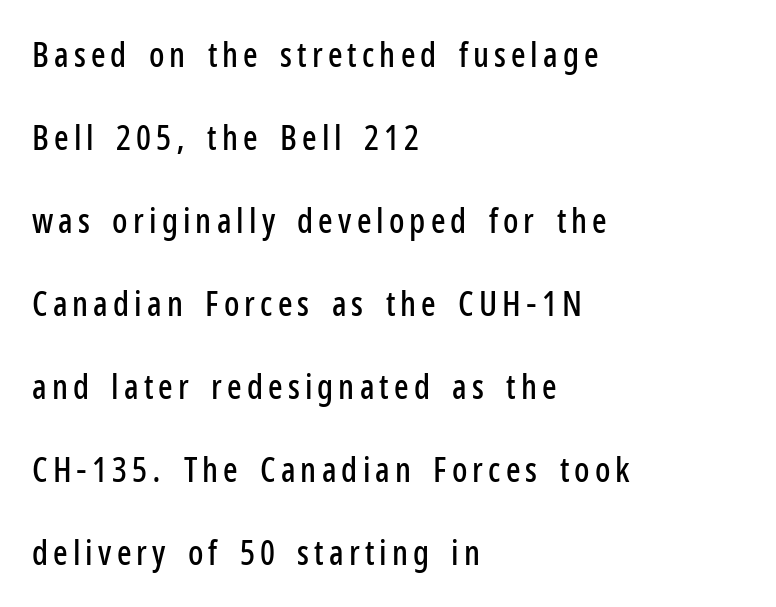
{"serif": "no", "italic": "no", "width": "condensed", "stroke_contrast": "low", "x_height": "medium", "monospaced": "no", "underline": "no", "align": "left", "line_spacing": "loose", "line_spacing_ratio": 2.44, "glyph_px": 34}
